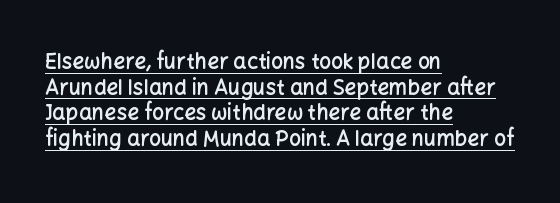
{"italic": "no", "bold": "semi", "underline": "yes", "align": "left", "line_spacing_ratio": 1.22, "letter_spacing": "normal", "letter_spacing_em": 0.0, "glyph_px": 21}
